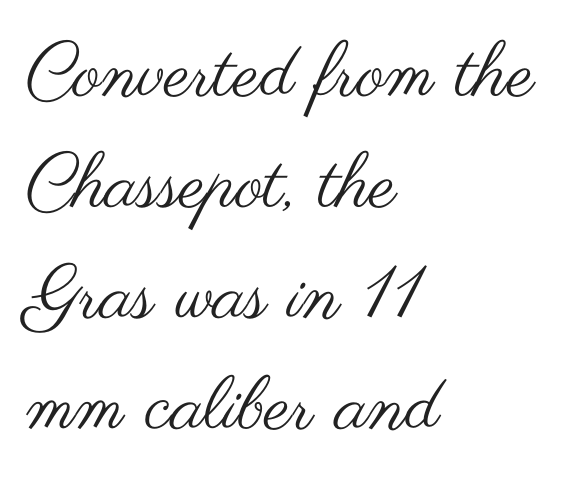
{"serif": "no", "bold": "no", "weight": "regular", "width": "wide", "stroke_contrast": "medium", "x_height": "small", "monospaced": "no", "underline": "no", "align": "left", "line_spacing": "normal", "line_spacing_ratio": 1.48, "letter_spacing": "normal", "letter_spacing_em": 0.0, "glyph_px": 75}
